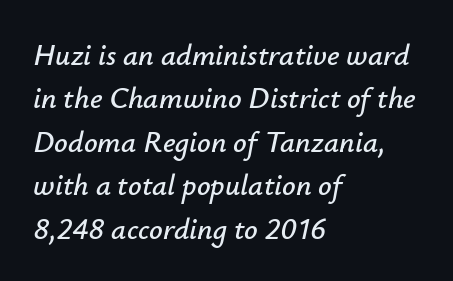
The image shows 30 px text type, italic (leaning right); set left-aligned, normal line spacing (1.45x), normal letter spacing, not underlined; low stroke contrast and a small x-height.
